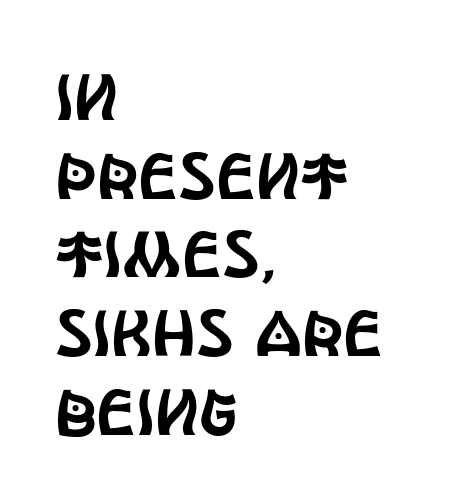
Q: Is the text italic (slanted)? A: No, it is upright.
Q: Is the typeface a serif or a sans-serif typeface? A: Sans-serif.
Q: Is the text underlined? A: No.
Q: How is the paragraph aligned? A: Left-aligned.
Q: Is the spacing between letters normal or unusually wide? A: Normal.
Q: Width (condensed, normal, or wide)? A: Condensed.
Q: x-height? A: Large.
Q: Monospaced? A: No.
